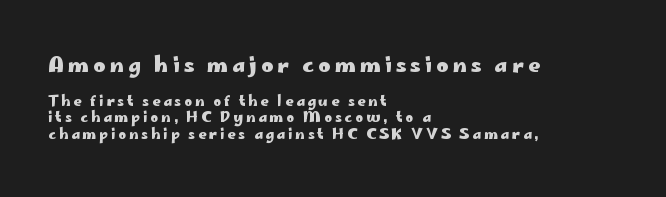
Substantial extra tracking has been applied to these lines. The typesetting leans heavy: a genuine bold. The paragraph shown leans on its left margin. Type size steps down from the first block to the second. Descenders hang freely into open space.
